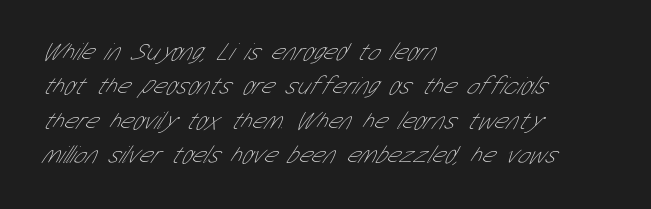
Q: Is the text bold? A: No.
Q: Is the text underlined? A: No.
Q: How is the paragraph aligned? A: Left-aligned.
Q: Is the spacing between letters normal or unusually wide? A: Normal.
Q: Is the spacing between lines tight, normal or loose? A: Normal.
